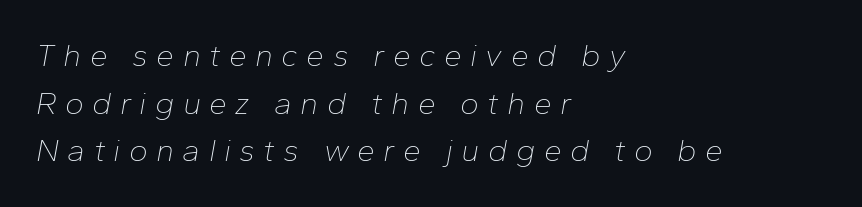
{"italic": "yes", "lean": "right", "slant_degrees": 10, "bold": "no", "weight": "thin", "width": "normal", "stroke_contrast": "low", "x_height": "medium", "monospaced": "no", "underline": "no", "align": "left", "line_spacing": "normal", "line_spacing_ratio": 1.49, "letter_spacing": "wide", "letter_spacing_em": 0.26, "glyph_px": 32}
